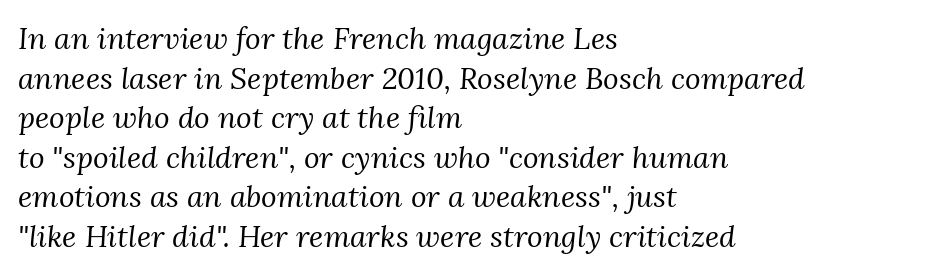
{"serif": "yes", "italic": "yes", "lean": "right", "slant_degrees": 3, "bold": "no", "weight": "regular", "width": "normal", "stroke_contrast": "medium", "x_height": "medium", "monospaced": "no", "underline": "no", "align": "left", "line_spacing": "normal", "line_spacing_ratio": 1.32, "letter_spacing": "normal", "letter_spacing_em": 0.0, "glyph_px": 30}
